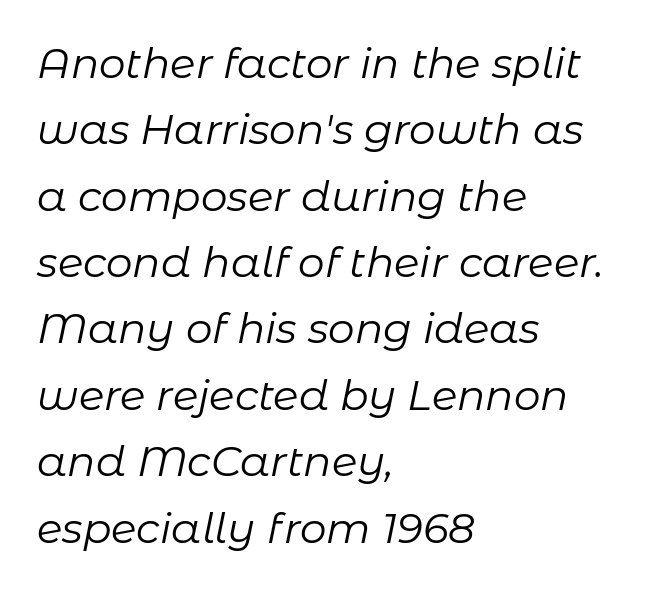
These lines are set flush left with a ragged right edge. Caption: standard tracking, unaltered. Each letter keeps its own natural width here, so spacing adapts to shape. Slant detected: the letters are inclined.
